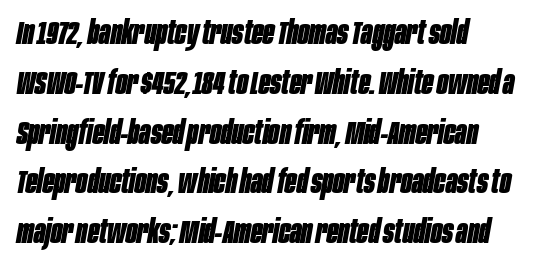
The image shows 33 px bold, condensed type, italic (leaning right); set left-aligned, normal line spacing (1.51x), normal letter spacing, not underlined; low stroke contrast and a large x-height.
